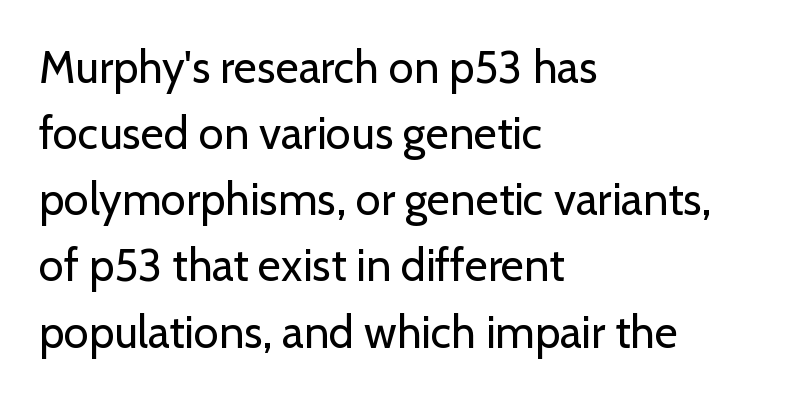
The image shows 45 px regular-weight sans-serif type, upright; set left-aligned, normal line spacing (1.47x), normal letter spacing, not underlined; low stroke contrast and a medium x-height.
